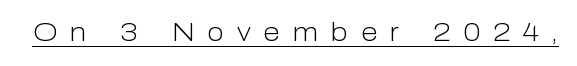
Q: Is the text bold? A: No.
Q: Is the text italic (slanted)? A: No, it is upright.
Q: Is the text underlined? A: Yes.
Q: Is the spacing between letters normal or unusually wide? A: Unusually wide.
